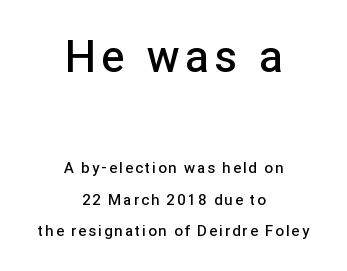
{"serif": "no", "italic": "no", "bold": "semi", "weight": "semibold", "width": "normal", "stroke_contrast": "low", "x_height": "medium", "monospaced": "no", "underline": "no", "align": "center", "line_spacing": "loose", "line_spacing_ratio": 2.11, "larger_block": "first", "size_ratio": 2.93, "glyph_px": 44}
